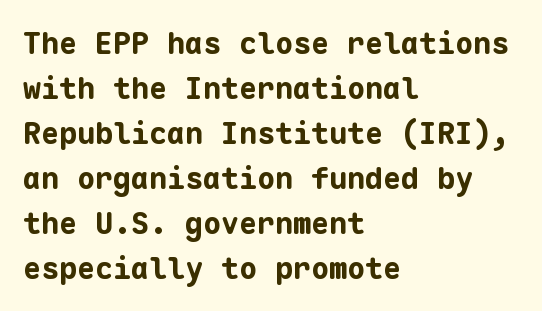
Q: Is the text bold? A: Yes.
Q: Is the text italic (slanted)? A: No, it is upright.
Q: Is the typeface a serif or a sans-serif typeface? A: Sans-serif.
Q: Is the text underlined? A: No.
Q: How is the paragraph aligned? A: Left-aligned.
Q: Is the spacing between letters normal or unusually wide? A: Normal.
Q: Is the spacing between lines tight, normal or loose? A: Normal.
Q: Width (condensed, normal, or wide)? A: Normal.
Q: Stroke contrast? A: Low.
Q: x-height? A: Medium.
Q: Monospaced? A: Yes.
